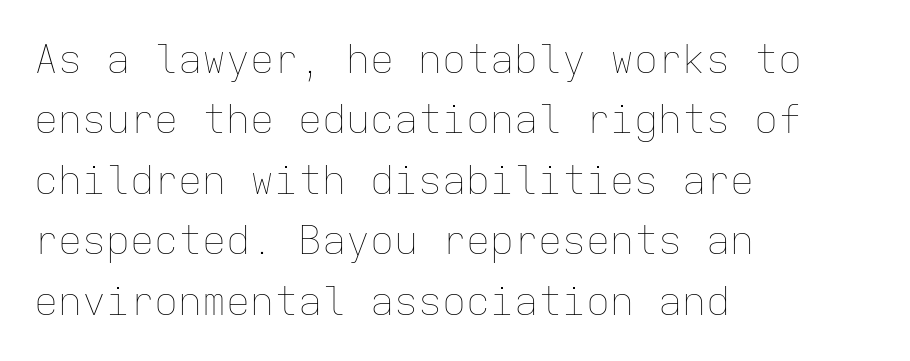
Q: Is the text bold? A: No.
Q: Is the text italic (slanted)? A: No, it is upright.
Q: Is the text underlined? A: No.
Q: How is the paragraph aligned? A: Left-aligned.
Q: Is the spacing between letters normal or unusually wide? A: Normal.
Q: Is the spacing between lines tight, normal or loose? A: Normal.
Q: Width (condensed, normal, or wide)? A: Normal.
Q: Stroke contrast? A: Low.
Q: x-height? A: Medium.
Q: Monospaced? A: Yes.
